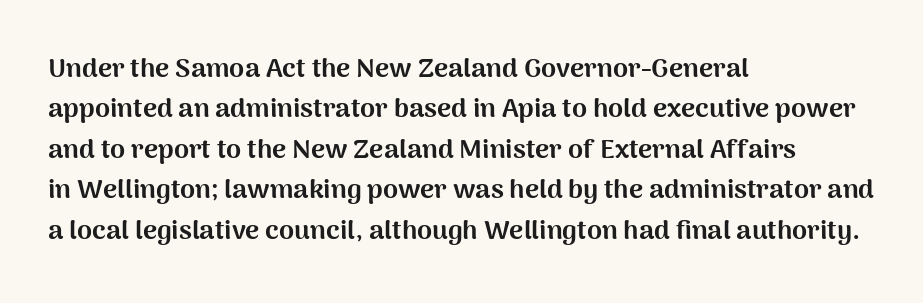
Look at the tracking — it's just the regular setting, nothing added. A classic flush-left, rag-right setting is used for this passage. Lines of text with bare space underneath. The font's upright variant was chosen for this text.
